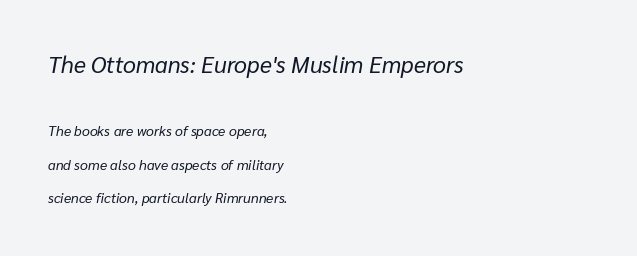
Q: Is the text bold? A: No.
Q: Is the text italic (slanted)? A: Yes, it leans right by about 10 degrees.
Q: Is the text underlined? A: No.
Q: How is the paragraph aligned? A: Left-aligned.
Q: Is the spacing between letters normal or unusually wide? A: Normal.
Q: Is the spacing between lines tight, normal or loose? A: Loose.
Q: Which block of text is set in a larger size, the first (top) or the second (bottom)? A: The first (top) one.
